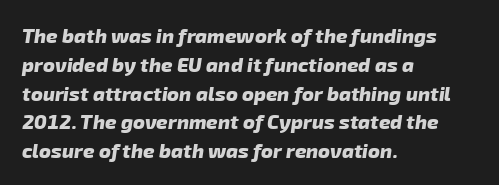
The image shows 20 px bold type; set left-aligned, normal line spacing (1.44x), normal letter spacing, not underlined.
